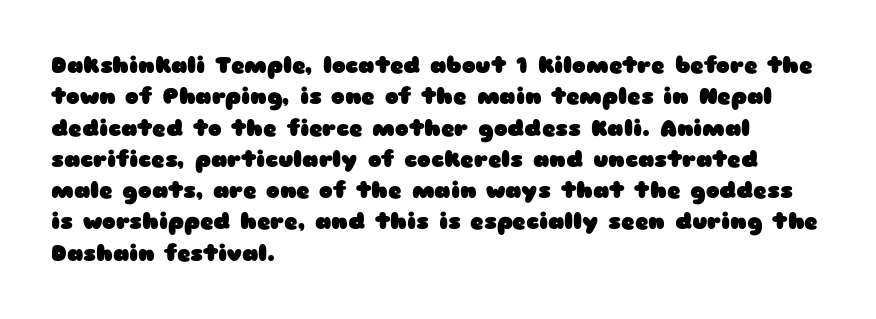
If you drew a line through each stem, it would be perfectly vertical. The face used here has the dense, thick strokes of a bold. All the whitespace from short lines collects on the right. Observe the ordinary spacing: letters are neighbours, not strangers. Rule under the text: the space is simply empty.
